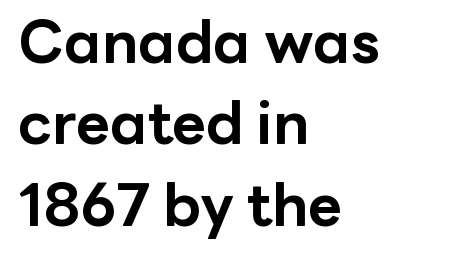
Horizontal bands of white between lines are of average thickness. A typesetter would label this face a sans. Each line starts at the same left margin while the right side varies. On the weight axis this lands at bold, roughly 700. Quick note: underline off.
